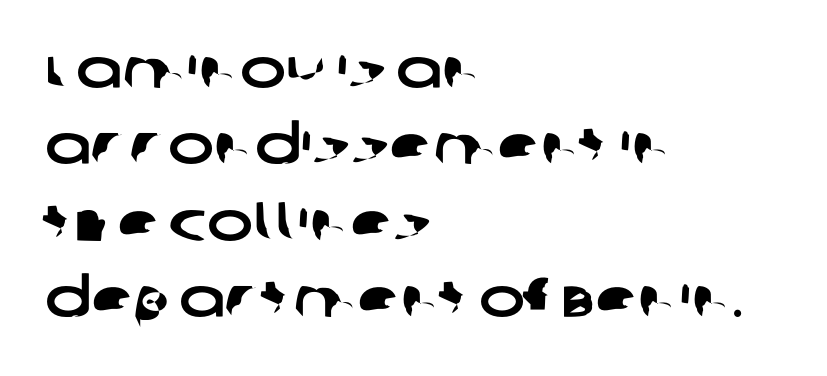
Q: Is the typeface a serif or a sans-serif typeface? A: Sans-serif.
Q: Is the text underlined? A: No.
Q: How is the paragraph aligned? A: Left-aligned.
Q: Is the spacing between letters normal or unusually wide? A: Normal.
Q: Is the spacing between lines tight, normal or loose? A: Normal.
Q: Width (condensed, normal, or wide)? A: Wide.
Q: Stroke contrast? A: Low.
Q: x-height? A: Large.
Q: Monospaced? A: No.
